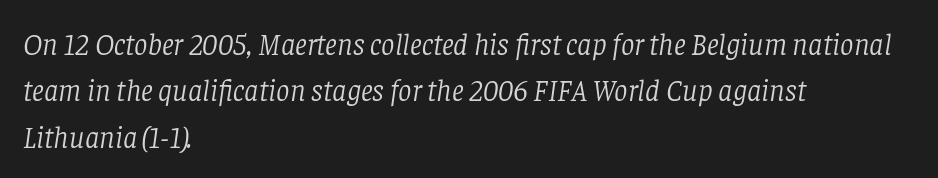
{"serif": "yes", "italic": "yes", "lean": "right", "slant_degrees": 8, "bold": "no", "weight": "light", "width": "normal", "stroke_contrast": "low", "x_height": "large", "monospaced": "no", "underline": "no", "align": "left", "line_spacing": "normal", "line_spacing_ratio": 1.55, "letter_spacing": "normal", "letter_spacing_em": 0.0, "glyph_px": 30}
